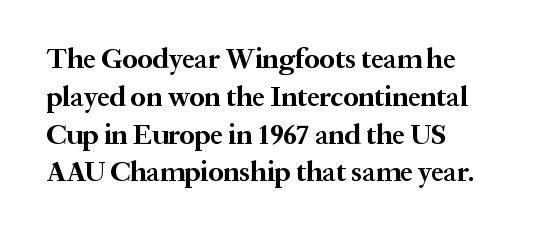
The image shows 28 px bold serif type, upright; set left-aligned, normal line spacing (1.35x), normal letter spacing, not underlined; medium stroke contrast and a medium x-height.
